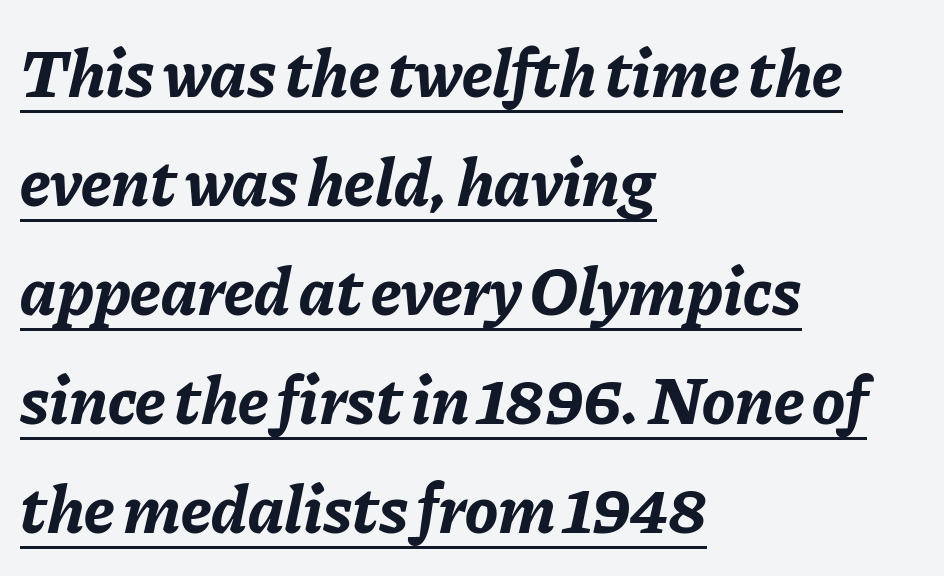
Q: Is the text bold? A: Yes.
Q: Is the text italic (slanted)? A: Yes, it leans right by about 11 degrees.
Q: Is the text underlined? A: Yes.
Q: How is the paragraph aligned? A: Left-aligned.
Q: Is the spacing between letters normal or unusually wide? A: Normal.
Q: Is the spacing between lines tight, normal or loose? A: Normal.
Q: Width (condensed, normal, or wide)? A: Normal.
Q: Stroke contrast? A: Low.
Q: x-height? A: Medium.
Q: Monospaced? A: No.
